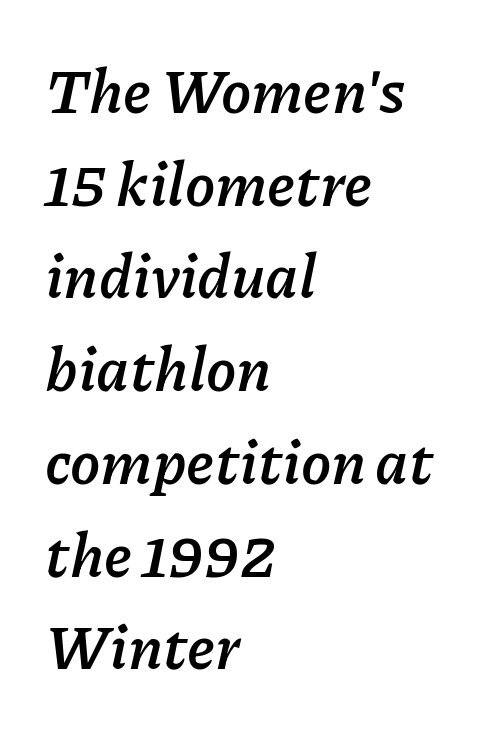
Q: Is the text bold? A: Yes.
Q: Is the text italic (slanted)? A: Yes, it leans right by about 11 degrees.
Q: Is the text underlined? A: No.
Q: How is the paragraph aligned? A: Left-aligned.
Q: Is the spacing between letters normal or unusually wide? A: Normal.
Q: Is the spacing between lines tight, normal or loose? A: Normal.
Q: Width (condensed, normal, or wide)? A: Normal.
Q: Stroke contrast? A: Low.
Q: x-height? A: Medium.
Q: Monospaced? A: No.
